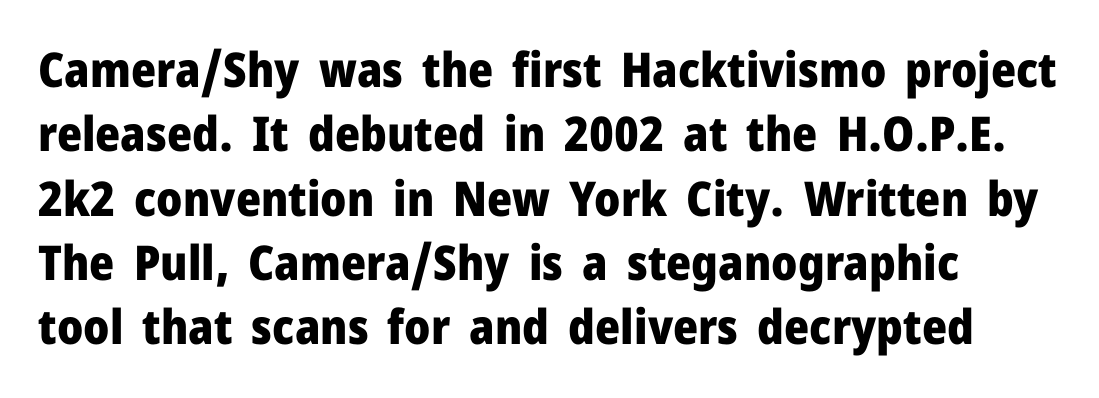
Q: Is the text bold? A: Yes.
Q: Is the text italic (slanted)? A: No, it is upright.
Q: Is the typeface a serif or a sans-serif typeface? A: Sans-serif.
Q: Is the text underlined? A: No.
Q: Is the spacing between letters normal or unusually wide? A: Normal.
Q: Is the spacing between lines tight, normal or loose? A: Normal.
Q: Width (condensed, normal, or wide)? A: Normal.
Q: Stroke contrast? A: Low.
Q: x-height? A: Medium.
Q: Monospaced? A: No.
